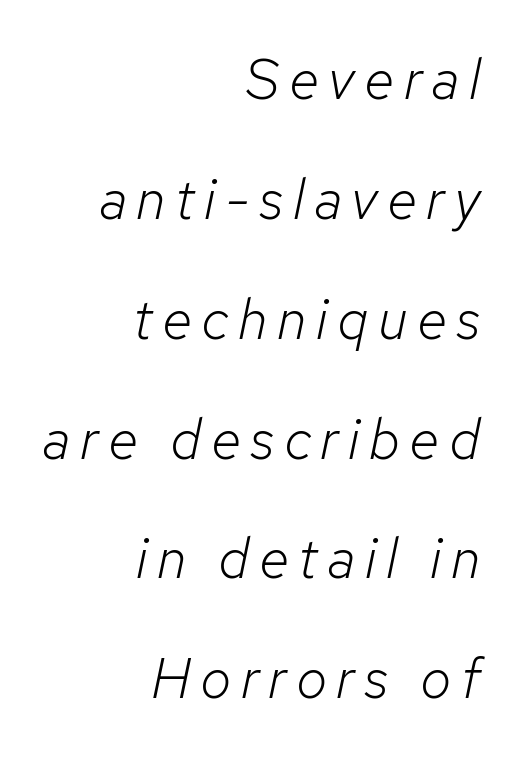
The image shows 56 px light type, italic (leaning right); set right-aligned, loose line spacing (2.14x), not underlined; low stroke contrast and a medium x-height.
